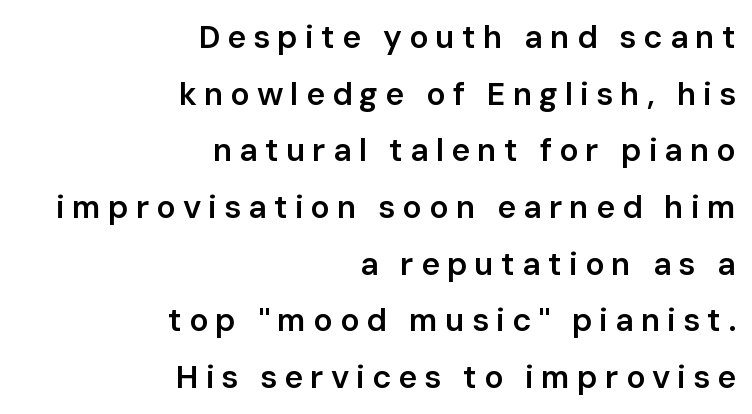
The image shows 32 px semibold sans-serif type, upright; set right-aligned, line spacing 1.77x, unusually wide letter spacing (+0.22 em), not underlined; low stroke contrast and a medium x-height.
